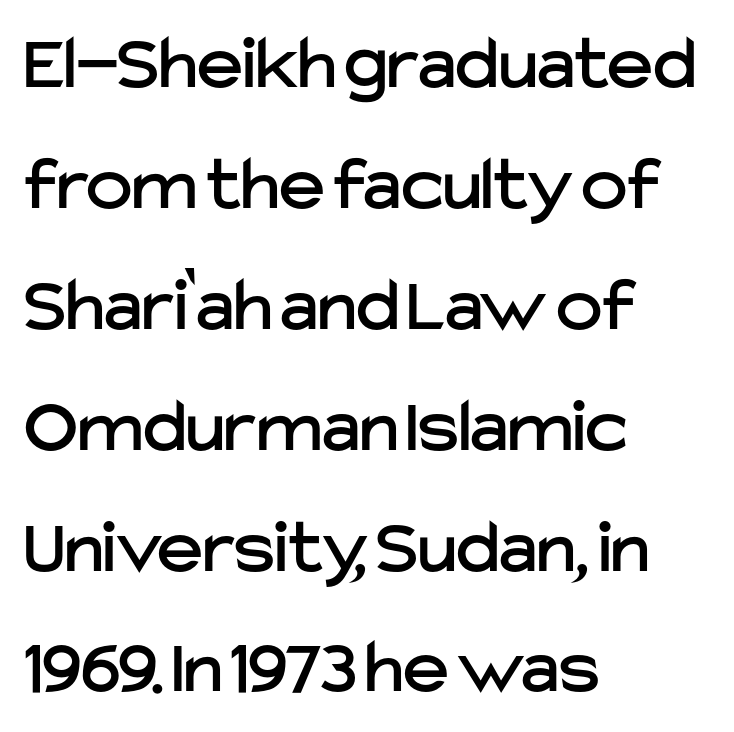
These lines are rendered in a variable-pitch font. Where is the straight margin? On the left. These lines were composed using upright roman letters. This rendering employs a face without finishing strokes, i.e., a sans-serif. The rows are spaced the way most documents space them.
